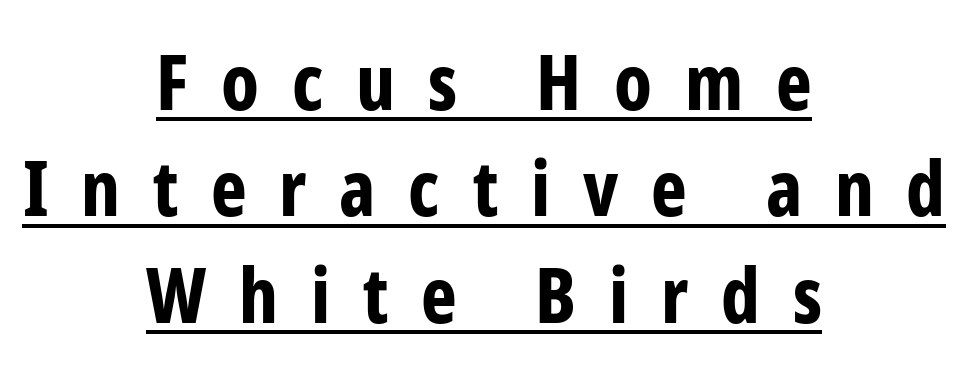
Between one letter and the next there's a generous, obvious gap. Horizontal bands of white between lines are of average thickness. The rendering positions every line midway between the sides. Note: no serifs on the glyphs. Each letter keeps its own natural width here, so spacing adapts to shape.
